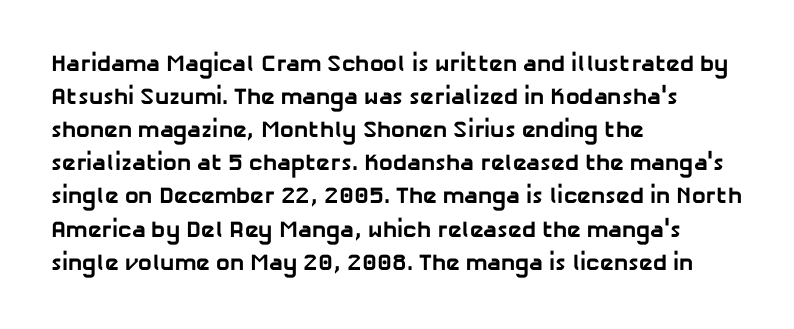
The image shows 23 px bold type; set left-aligned, normal line spacing (1.44x), normal letter spacing, not underlined.
